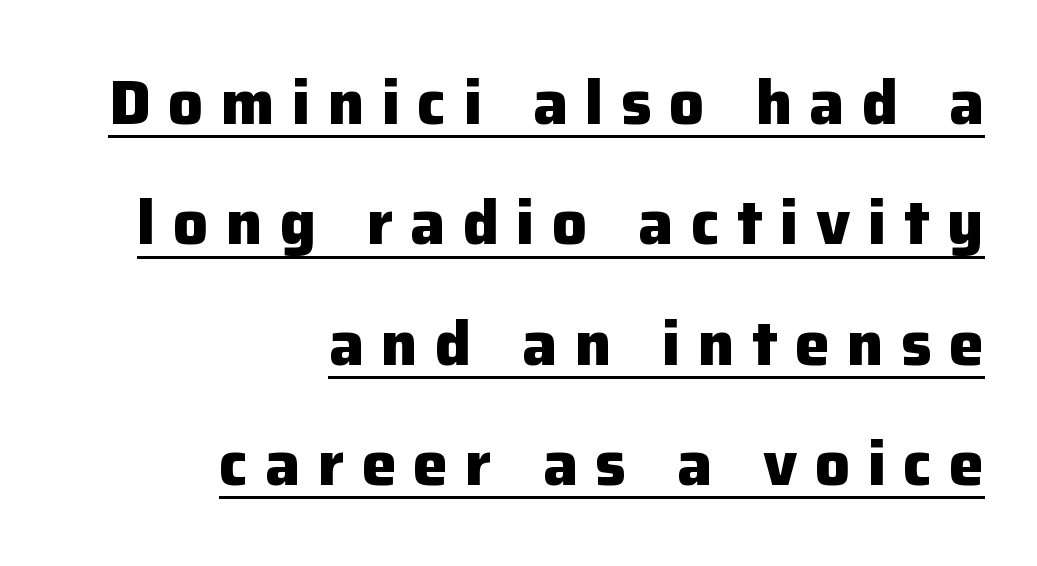
The image shows 62 px heavy sans-serif type, upright; set right-aligned, loose line spacing (1.94x), unusually wide letter spacing (+0.28 em), underlined; low stroke contrast and a medium x-height.
